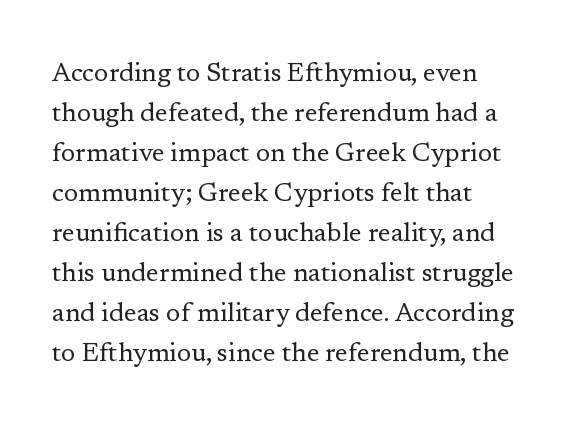
Q: Is the text bold? A: No.
Q: Is the text italic (slanted)? A: No, it is upright.
Q: Is the text underlined? A: No.
Q: How is the paragraph aligned? A: Left-aligned.
Q: Is the spacing between letters normal or unusually wide? A: Normal.
Q: Is the spacing between lines tight, normal or loose? A: Normal.
